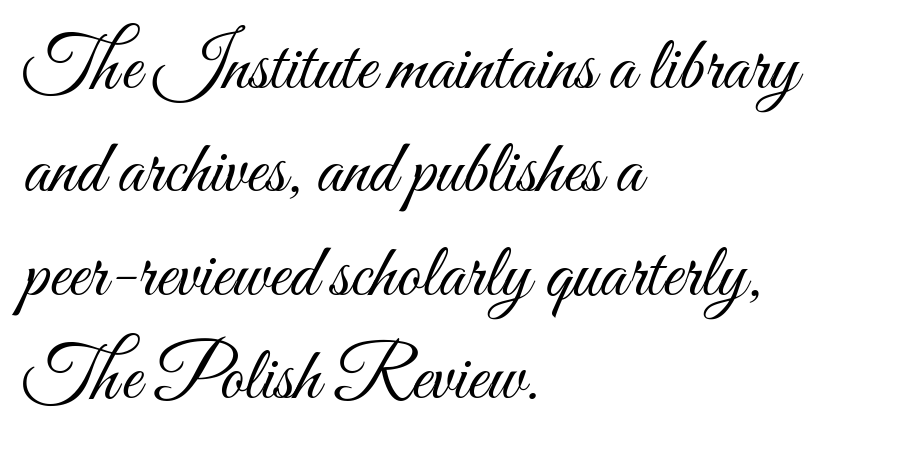
The image shows 76 px light, condensed type; set left-aligned, normal line spacing (1.36x), normal letter spacing, not underlined; medium stroke contrast and a small x-height.
